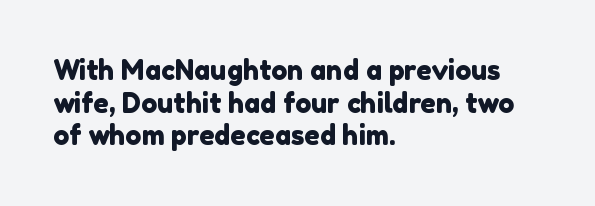
The image shows 27 px text type; set left-aligned, line spacing 1.21x, normal letter spacing, not underlined.
